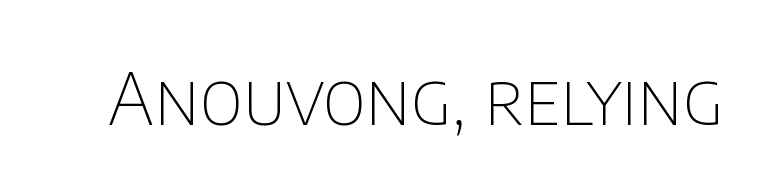
{"serif": "no", "italic": "no", "bold": "no", "weight": "thin", "width": "normal", "stroke_contrast": "low", "x_height": "large", "monospaced": "no", "underline": "no", "letter_spacing": "normal", "letter_spacing_em": 0.0, "glyph_px": 71}
